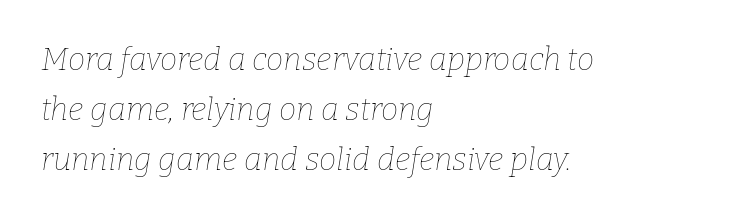
Q: Is the text bold? A: No.
Q: Is the text italic (slanted)? A: Yes, it leans right by about 9 degrees.
Q: Is the text underlined? A: No.
Q: How is the paragraph aligned? A: Left-aligned.
Q: Is the spacing between letters normal or unusually wide? A: Normal.
Q: Is the spacing between lines tight, normal or loose? A: Normal.
Q: Width (condensed, normal, or wide)? A: Normal.
Q: Stroke contrast? A: Low.
Q: x-height? A: Medium.
Q: Monospaced? A: No.
